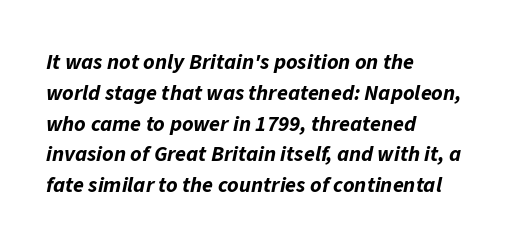
The gap between lines stays unmarked. Here the glyphs are tracked normally, forming tight word shapes. Layout note: lines flush left. These lines sit exactly where default settings would place them.
